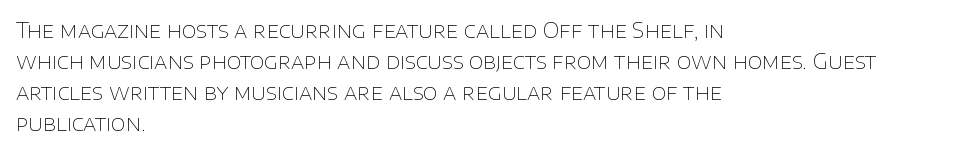
No chunkiness to these letters — they're not bold. The area under the type is left untouched. This rendering uses left alignment, leaving the right contour irregular. The font's upright variant was chosen for this text. Compared with typical body copy, the letter spacing here is the same.
